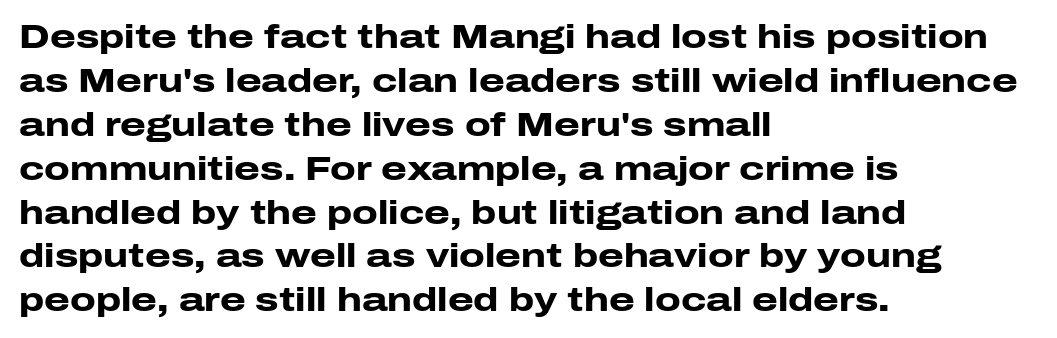
{"serif": "no", "italic": "no", "bold": "yes", "weight": "heavy", "width": "wide", "stroke_contrast": "low", "x_height": "medium", "monospaced": "no", "underline": "no", "align": "left", "line_spacing": "normal", "line_spacing_ratio": 1.33, "letter_spacing": "normal", "letter_spacing_em": 0.0, "glyph_px": 33}
